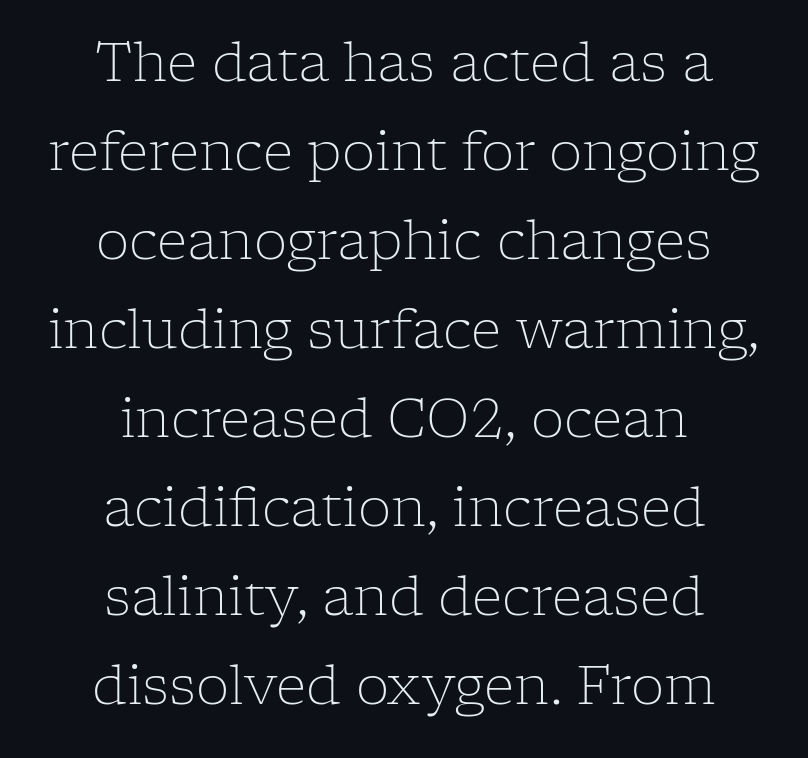
Q: Is the text bold? A: No.
Q: Is the text italic (slanted)? A: No, it is upright.
Q: Is the typeface a serif or a sans-serif typeface? A: Serif.
Q: Is the text underlined? A: No.
Q: How is the paragraph aligned? A: Centered.
Q: Is the spacing between letters normal or unusually wide? A: Normal.
Q: Is the spacing between lines tight, normal or loose? A: Normal.
Q: Width (condensed, normal, or wide)? A: Normal.
Q: Stroke contrast? A: Low.
Q: x-height? A: Medium.
Q: Monospaced? A: No.
